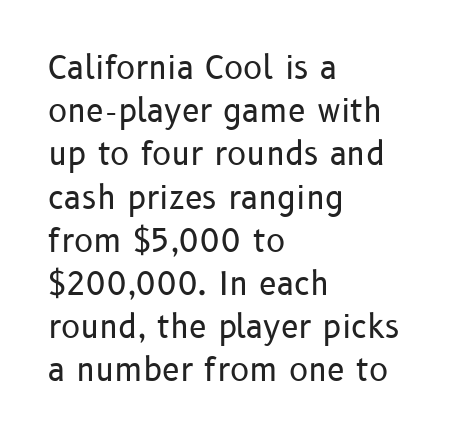
Q: Is the text bold? A: No.
Q: Is the text italic (slanted)? A: No, it is upright.
Q: Is the typeface a serif or a sans-serif typeface? A: Sans-serif.
Q: Is the text underlined? A: No.
Q: How is the paragraph aligned? A: Left-aligned.
Q: Is the spacing between letters normal or unusually wide? A: Normal.
Q: Is the spacing between lines tight, normal or loose? A: Normal.
Q: Width (condensed, normal, or wide)? A: Normal.
Q: Stroke contrast? A: Low.
Q: x-height? A: Medium.
Q: Monospaced? A: No.
